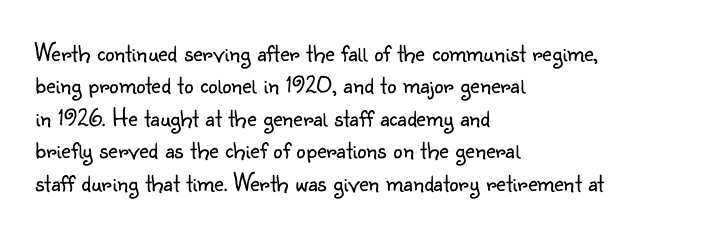
Q: Is the text bold? A: No.
Q: Is the text italic (slanted)? A: No, it is upright.
Q: Is the text underlined? A: No.
Q: How is the paragraph aligned? A: Left-aligned.
Q: Is the spacing between letters normal or unusually wide? A: Normal.
Q: Is the spacing between lines tight, normal or loose? A: Normal.
